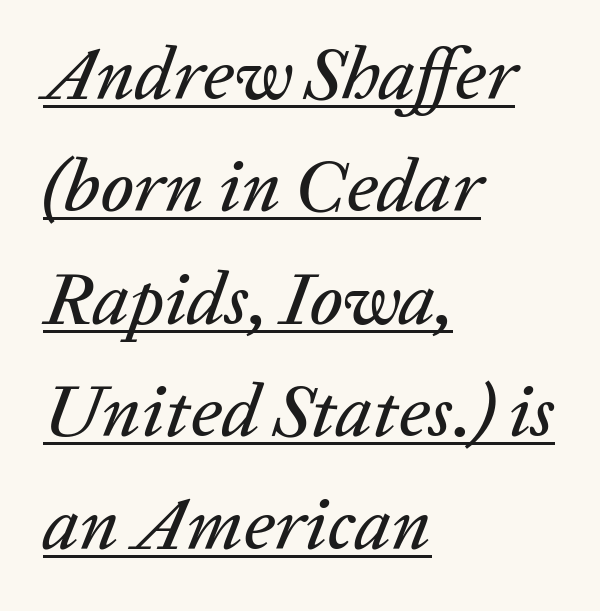
{"italic": "yes", "lean": "right", "slant_degrees": 20, "width": "normal", "stroke_contrast": "low", "x_height": "medium", "monospaced": "no", "underline": "yes", "align": "left", "line_spacing": "normal", "line_spacing_ratio": 1.52, "letter_spacing": "normal", "letter_spacing_em": 0.0, "glyph_px": 74}
